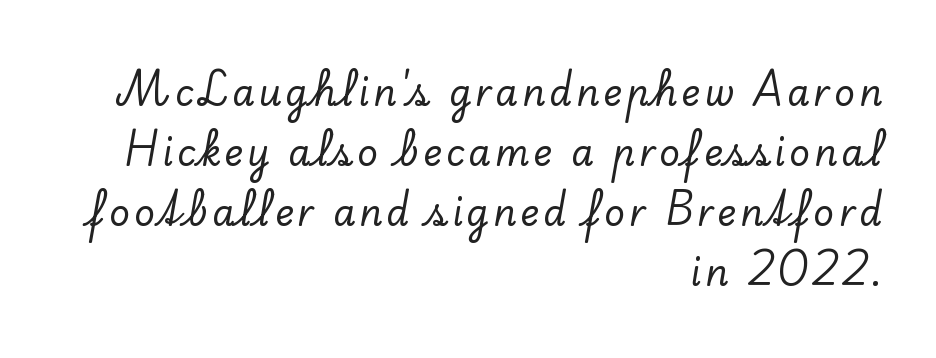
{"serif": "yes", "width": "normal", "stroke_contrast": "low", "x_height": "small", "monospaced": "no", "underline": "no", "align": "right", "line_spacing": "normal", "line_spacing_ratio": 1.67, "glyph_px": 36}
